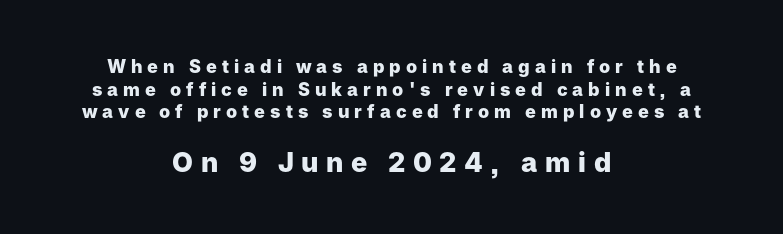
The image shows 27 px bold type, upright; set centered, normal line spacing (1.26x), unusually wide letter spacing (+0.28 em), not underlined; the second (bottom) block is 1.5x larger.
